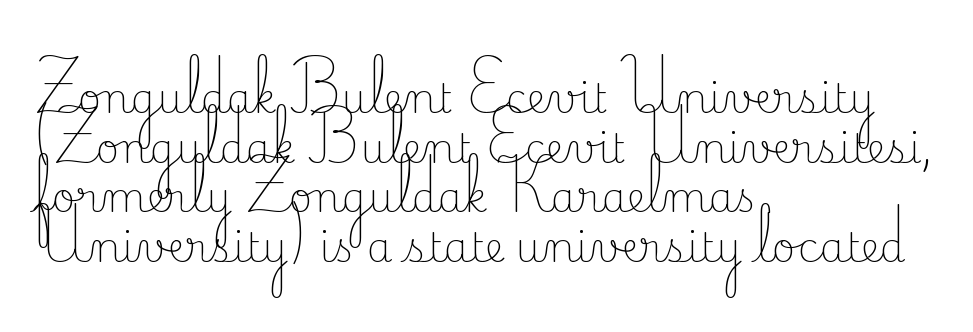
{"serif": "yes", "italic": "no", "bold": "no", "weight": "light", "width": "normal", "stroke_contrast": "low", "x_height": "small", "monospaced": "no", "underline": "no", "align": "left", "line_spacing_ratio": 1.21, "letter_spacing": "normal", "letter_spacing_em": 0.0, "glyph_px": 41}
